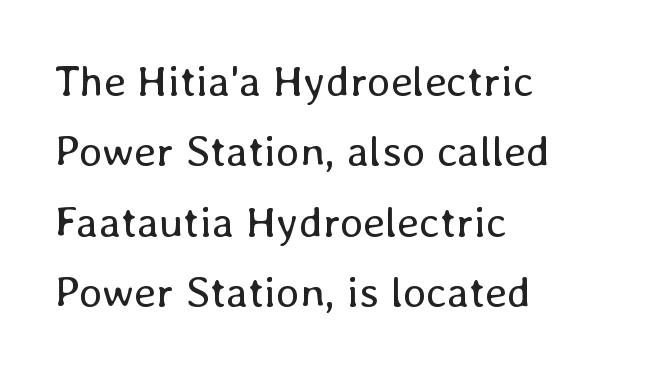
The image shows 44 px regular-weight type, upright; set left-aligned, normal line spacing (1.6x), normal letter spacing, not underlined; low stroke contrast and a medium x-height.
